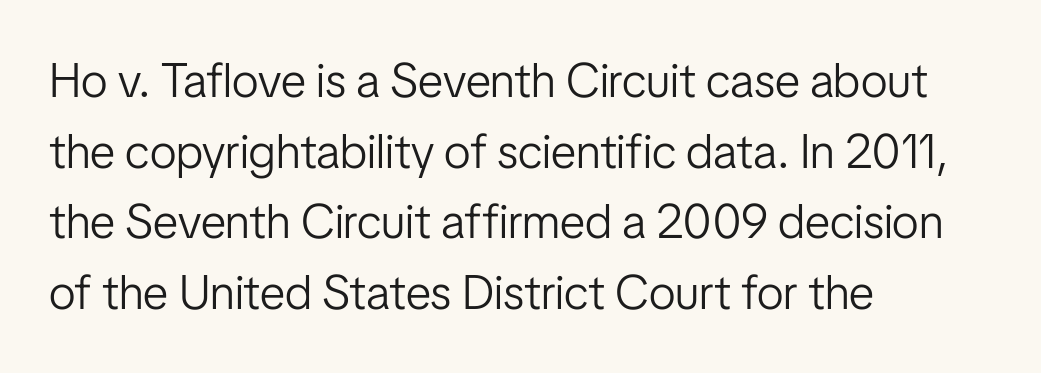
Characters follow at the spacing the type designer built in. A sans-serif font was chosen for this passage. Rendered with straight, roman letterforms. The vertical gap from one line to the next is medium. In CSS terms this would be text-align: left. The font sits on the lighter half of the weight spectrum, regular included.
